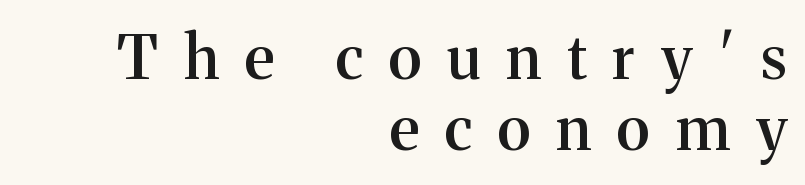
{"serif": "yes", "italic": "no", "bold": "semi", "weight": "semibold", "width": "normal", "stroke_contrast": "medium", "x_height": "medium", "monospaced": "no", "underline": "no", "align": "right", "line_spacing_ratio": 1.16, "letter_spacing": "wide", "letter_spacing_em": 0.42, "glyph_px": 61}
